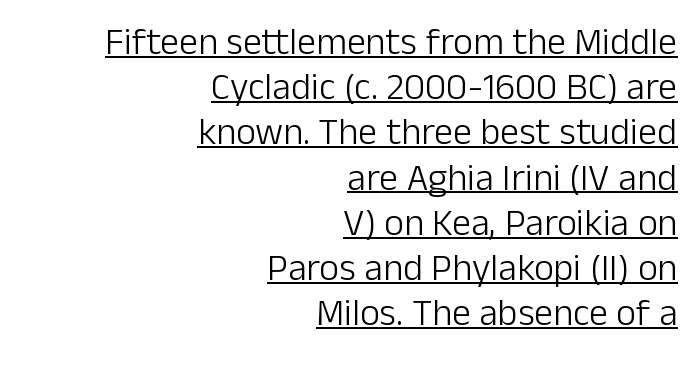
{"serif": "no", "italic": "no", "bold": "no", "weight": "light", "width": "normal", "stroke_contrast": "low", "x_height": "medium", "monospaced": "no", "underline": "yes", "align": "right", "line_spacing_ratio": 1.19, "letter_spacing": "normal", "letter_spacing_em": 0.0, "glyph_px": 38}
